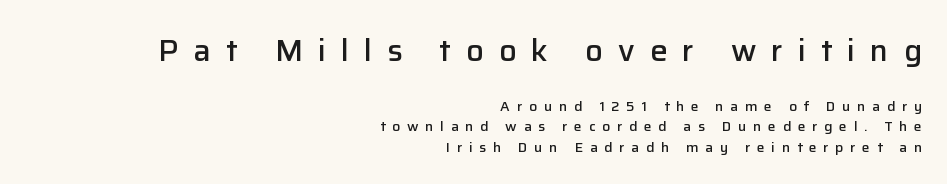
Q: Is the text bold? A: Semi-bold.
Q: Is the text italic (slanted)? A: No, it is upright.
Q: Is the typeface a serif or a sans-serif typeface? A: Sans-serif.
Q: Is the text underlined? A: No.
Q: How is the paragraph aligned? A: Right-aligned.
Q: Is the spacing between letters normal or unusually wide? A: Unusually wide.
Q: Is the spacing between lines tight, normal or loose? A: Normal.
Q: Which block of text is set in a larger size, the first (top) or the second (bottom)? A: The first (top) one.
Q: Width (condensed, normal, or wide)? A: Normal.
Q: Stroke contrast? A: Low.
Q: x-height? A: Medium.
Q: Monospaced? A: No.
